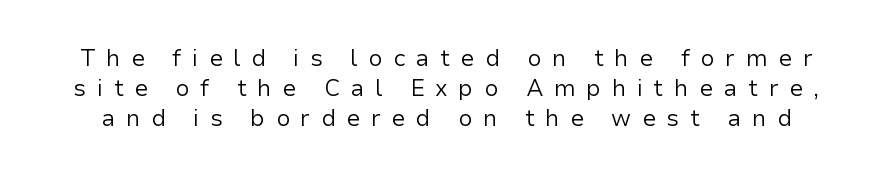
Unlike italic type, these characters show no tilt at all. Any mark beneath the type? The region is blank. The strokes carry an ordinary text weight at most. The block of text has a typical density, with ordinary space between rows. Students, note that the glyphs here are deliberately spaced far apart.
